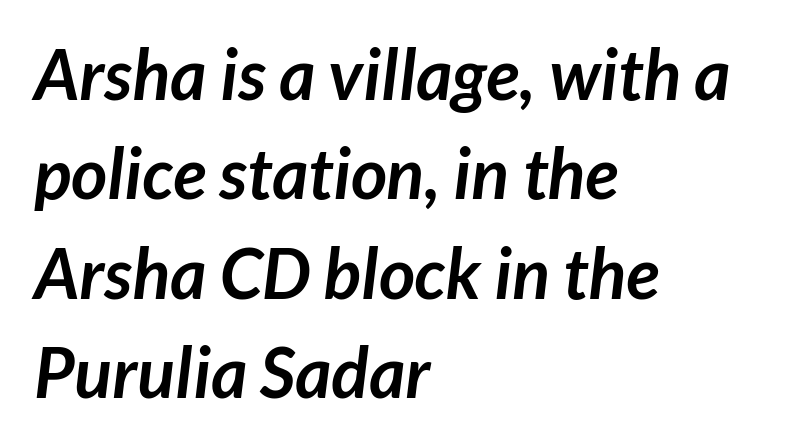
How are the letters spaced? Ordinarily, with no added tracking. Underline: absent. The typeface chosen for these lines omits serifs. Typographic density is high because the face is bold.
